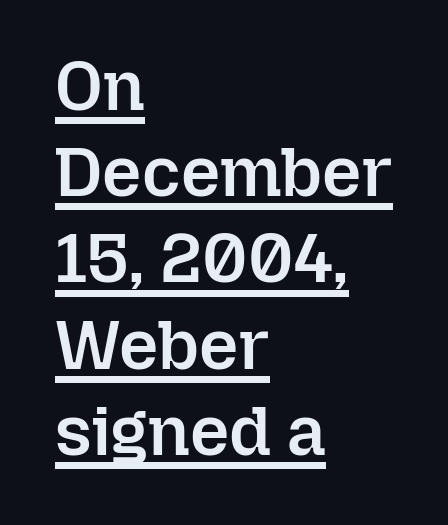
Q: Is the text bold? A: Semi-bold.
Q: Is the text italic (slanted)? A: No, it is upright.
Q: Is the text underlined? A: Yes.
Q: How is the paragraph aligned? A: Left-aligned.
Q: Is the spacing between letters normal or unusually wide? A: Normal.
Q: Is the spacing between lines tight, normal or loose? A: Normal.
Q: Width (condensed, normal, or wide)? A: Normal.
Q: Stroke contrast? A: Low.
Q: x-height? A: Medium.
Q: Monospaced? A: No.
